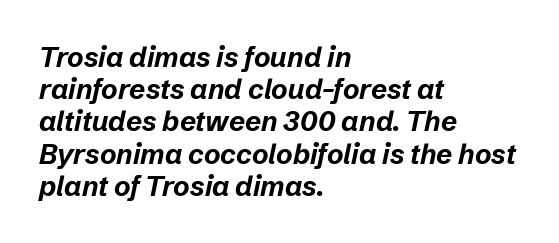
There's an unmistakable incline to the writing here. Tightly led — the rows are bunched. Underlining? Definitely not there. Standard letterfit; no display-style spreading of the glyphs.
